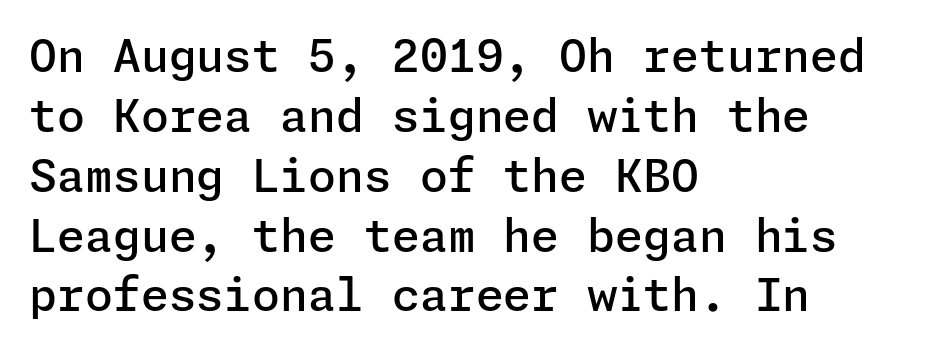
The lines in this sample share a left origin and differ only in where they stop. Caption: semibold face, moderately heavy strokes. The type is set solid horizontally, with unmodified tracking. Ordinary non-slanted type is in use. Check under the words: just untouched page. Note: no serifs on the glyphs.
